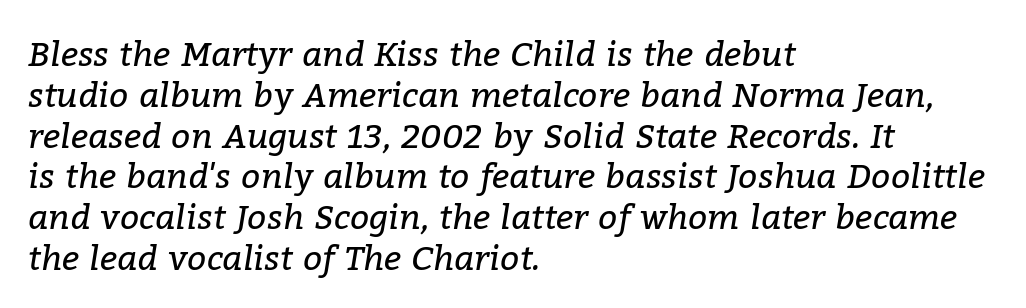
These lines are composed in type with serifs. It's the slanting kind of type. Weight class: somewhere from thin through regular. The space beneath each line is pristine and unruled. Nobody touched the tracking dial on this one. Looks like regular typesetting: each glyph gets only the width it needs.
